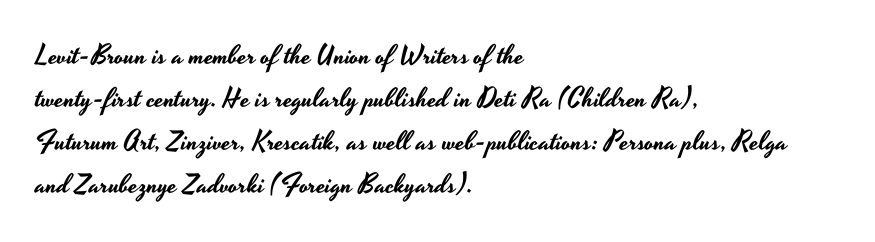
Q: Is the text italic (slanted)? A: Yes.
Q: Is the text underlined? A: No.
Q: How is the paragraph aligned? A: Left-aligned.
Q: Is the spacing between letters normal or unusually wide? A: Normal.
Q: Is the spacing between lines tight, normal or loose? A: Normal.
